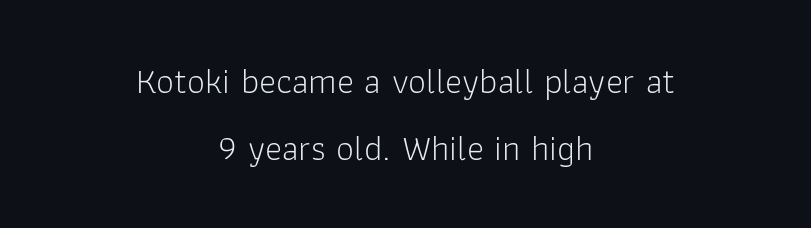
The image shows 36 px light sans-serif type, upright; set centered, line spacing 1.85x, normal letter spacing, not underlined; low stroke contrast and a medium x-height.
